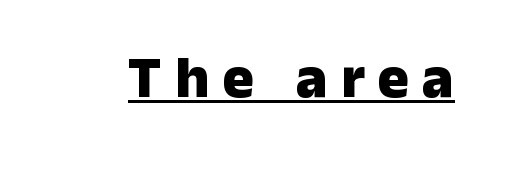
These lines are rendered in a variable-pitch font. Vertical strokes here are truly vertical. The specimen includes a rule beneath the text block's lines. This rendering employs a face without finishing strokes, i.e., a sans-serif.
